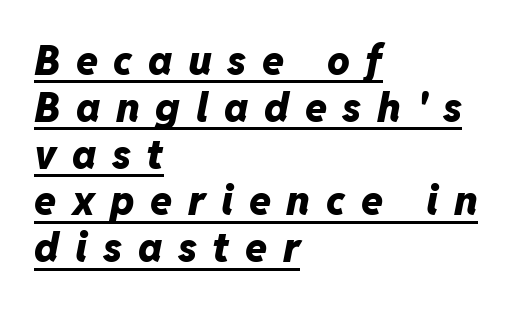
The image shows 40 px heavy type, italic (leaning right); set left-aligned, line spacing 1.17x, unusually wide letter spacing (+0.39 em), underlined; low stroke contrast and a medium x-height.
